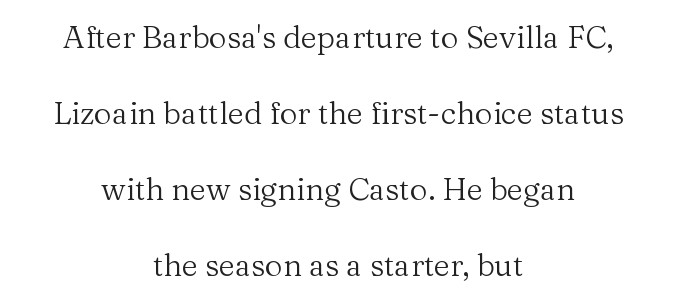
{"serif": "yes", "italic": "no", "bold": "no", "weight": "regular", "width": "normal", "stroke_contrast": "medium", "x_height": "medium", "monospaced": "no", "underline": "no", "align": "center", "line_spacing": "loose", "line_spacing_ratio": 2.45, "letter_spacing": "normal", "letter_spacing_em": 0.0, "glyph_px": 31}
